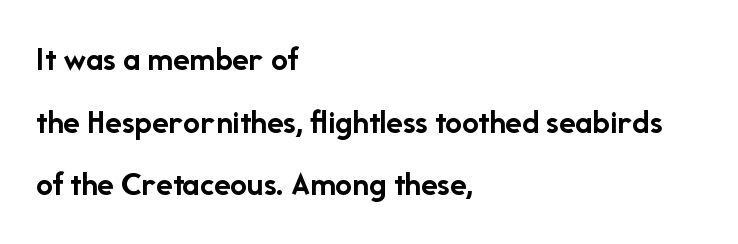
{"serif": "no", "italic": "no", "bold": "yes", "weight": "semibold", "width": "normal", "stroke_contrast": "low", "x_height": "medium", "monospaced": "no", "underline": "no", "align": "left", "line_spacing_ratio": 1.84, "letter_spacing": "normal", "letter_spacing_em": 0.0, "glyph_px": 34}
